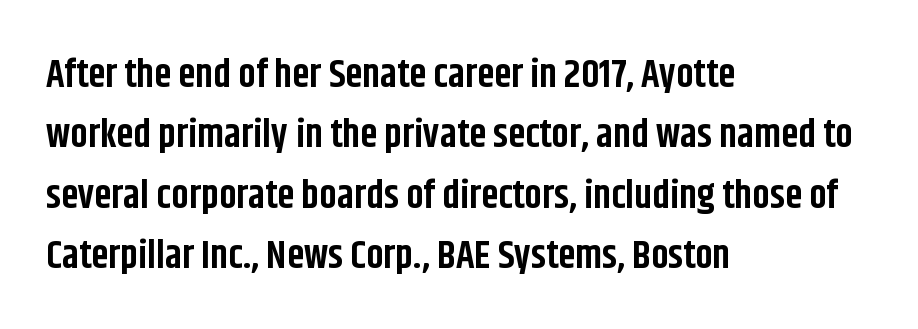
Q: Is the text bold? A: Yes.
Q: Is the text italic (slanted)? A: No, it is upright.
Q: Is the typeface a serif or a sans-serif typeface? A: Sans-serif.
Q: Is the text underlined? A: No.
Q: How is the paragraph aligned? A: Left-aligned.
Q: Is the spacing between letters normal or unusually wide? A: Normal.
Q: Is the spacing between lines tight, normal or loose? A: Normal.
Q: Width (condensed, normal, or wide)? A: Condensed.
Q: Stroke contrast? A: Low.
Q: x-height? A: Large.
Q: Monospaced? A: No.
